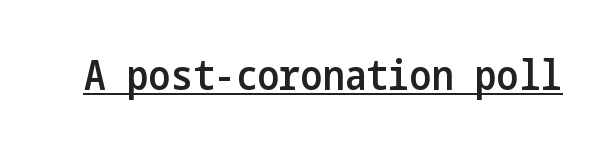
If you drew a line through each stem, it would be perfectly vertical. Its strokes are somewhat broadened, the hallmark of semibold type. The letters sit at their default tracking, neither squeezed nor spread. The letters carry no serifs — their stems end cleanly without finishing strokes. Notice how a bar underscores the lettering throughout.
